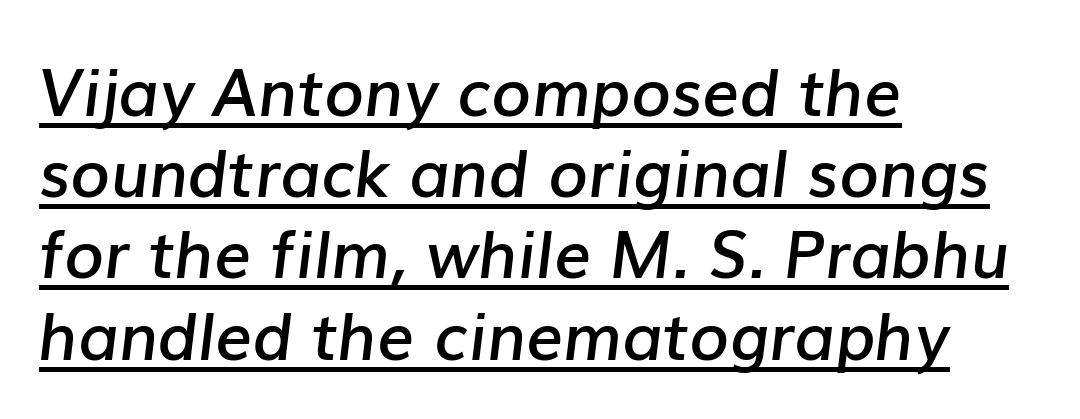
The image shows 65 px semibold type, italic (leaning right); set left-aligned, normal line spacing (1.25x), normal letter spacing, underlined; low stroke contrast and a medium x-height.
